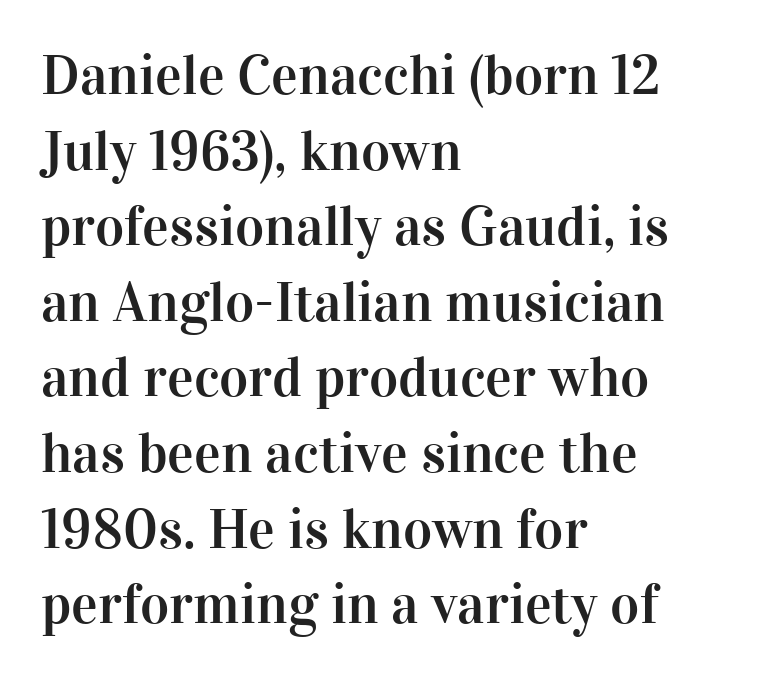
Q: Is the text italic (slanted)? A: No, it is upright.
Q: Is the typeface a serif or a sans-serif typeface? A: Serif.
Q: Is the text underlined? A: No.
Q: How is the paragraph aligned? A: Left-aligned.
Q: Is the spacing between letters normal or unusually wide? A: Normal.
Q: Is the spacing between lines tight, normal or loose? A: Normal.
Q: Width (condensed, normal, or wide)? A: Normal.
Q: Stroke contrast? A: High.
Q: x-height? A: Medium.
Q: Monospaced? A: No.
